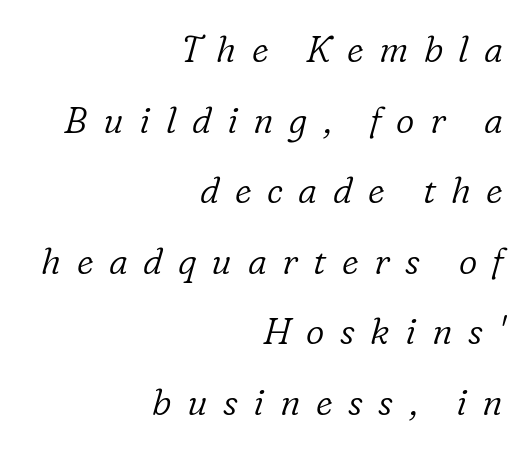
{"serif": "yes", "italic": "yes", "lean": "right", "slant_degrees": 16, "bold": "no", "weight": "light", "width": "normal", "stroke_contrast": "low", "x_height": "medium", "monospaced": "no", "underline": "no", "align": "right", "line_spacing": "loose", "line_spacing_ratio": 1.96, "letter_spacing": "wide", "letter_spacing_em": 0.43, "glyph_px": 36}
